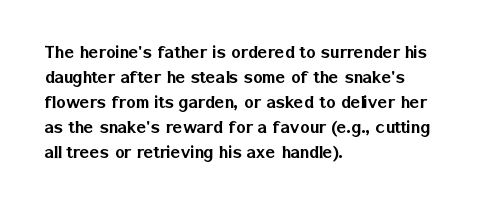
The space between consecutive lines is moderate. The area under the type is left untouched. The letters sit at their default tracking, neither squeezed nor spread. If you drew a line through each stem, it would be perfectly vertical. This rendering uses left alignment, leaving the right contour irregular.
